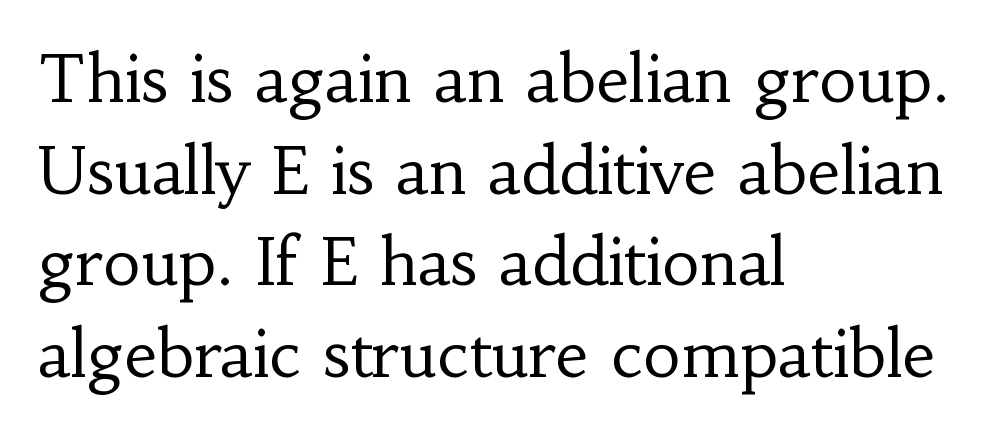
Q: Is the text bold? A: No.
Q: Is the text italic (slanted)? A: No, it is upright.
Q: Is the typeface a serif or a sans-serif typeface? A: Serif.
Q: Is the text underlined? A: No.
Q: How is the paragraph aligned? A: Left-aligned.
Q: Is the spacing between letters normal or unusually wide? A: Normal.
Q: Is the spacing between lines tight, normal or loose? A: Normal.
Q: Width (condensed, normal, or wide)? A: Normal.
Q: Stroke contrast? A: Low.
Q: x-height? A: Small.
Q: Monospaced? A: No.
